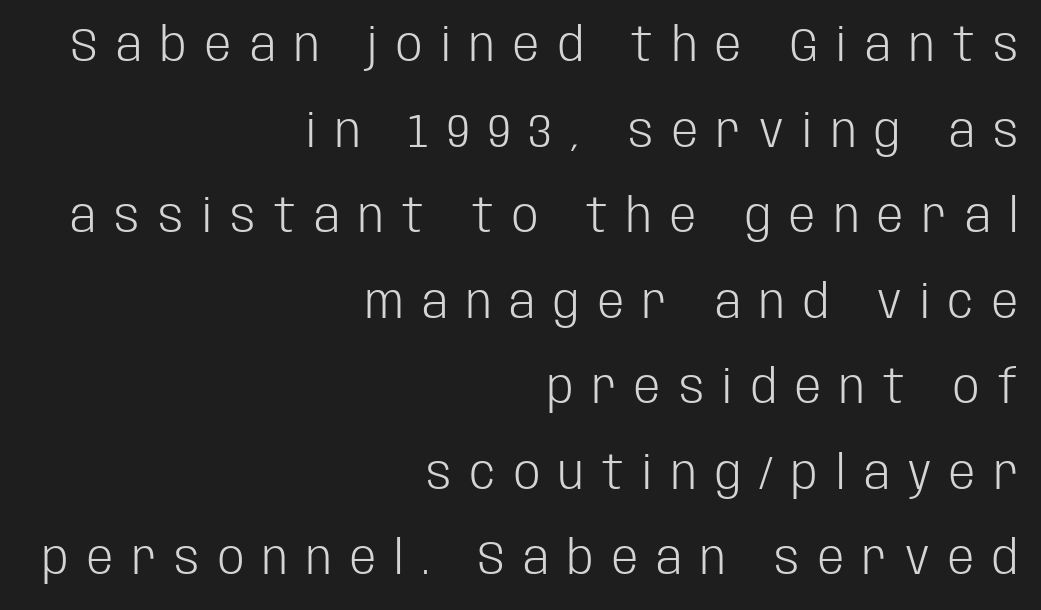
The image shows 47 px light, condensed sans-serif type, upright; set right-aligned, line spacing 1.82x, unusually wide letter spacing (+0.39 em), not underlined; low stroke contrast and a large x-height.
